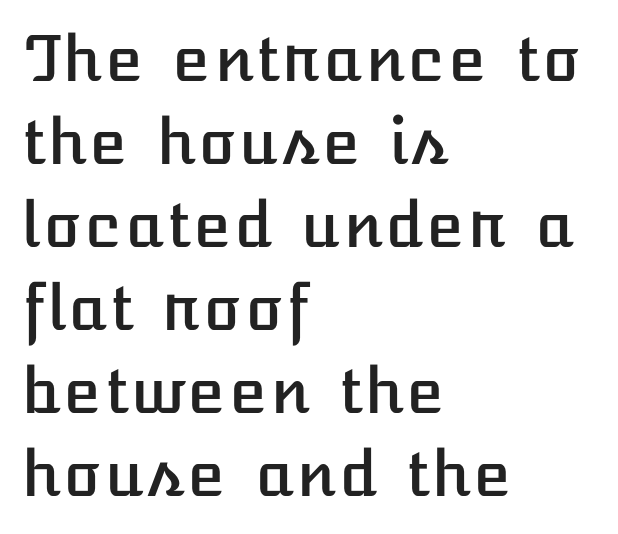
Q: Is the text italic (slanted)? A: No, it is upright.
Q: Is the text underlined? A: No.
Q: How is the paragraph aligned? A: Left-aligned.
Q: Is the spacing between letters normal or unusually wide? A: Normal.
Q: Is the spacing between lines tight, normal or loose? A: Normal.
Q: Width (condensed, normal, or wide)? A: Normal.
Q: Stroke contrast? A: Low.
Q: x-height? A: Medium.
